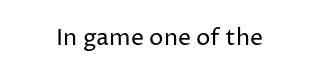
The image shows 23 px text type, upright; set normal letter spacing, not underlined.
